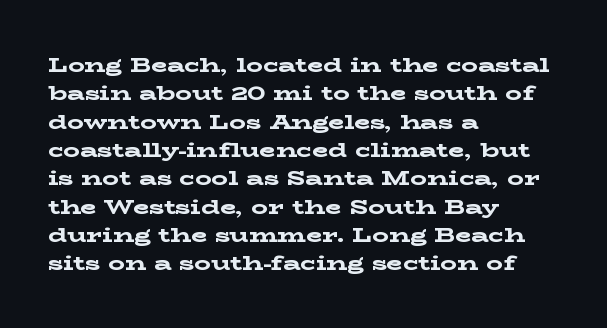
The image shows 21 px bold type, upright; set left-aligned, normal line spacing (1.35x), normal letter spacing, not underlined.
